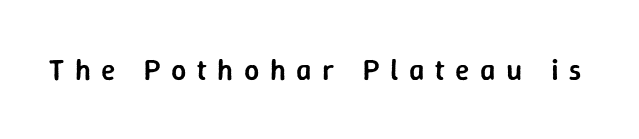
Q: Is the text bold? A: Semi-bold.
Q: Is the text italic (slanted)? A: No, it is upright.
Q: Is the typeface a serif or a sans-serif typeface? A: Sans-serif.
Q: Is the text underlined? A: No.
Q: Is the spacing between letters normal or unusually wide? A: Unusually wide.
Q: Width (condensed, normal, or wide)? A: Normal.
Q: Stroke contrast? A: Low.
Q: x-height? A: Medium.
Q: Monospaced? A: No.
